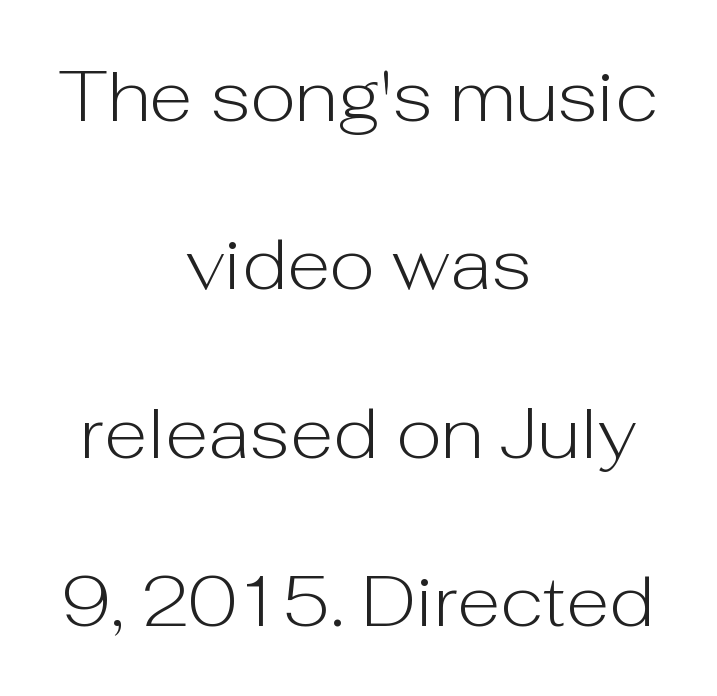
Rendered with straight, roman letterforms. Is this a fixed-width face? No — the glyphs have proportional, varying widths. No word sits above an underline. Letterform terminals end flat and unadorned throughout the passage. Visually the block forms a symmetrical silhouette, jagged on both flanks.
